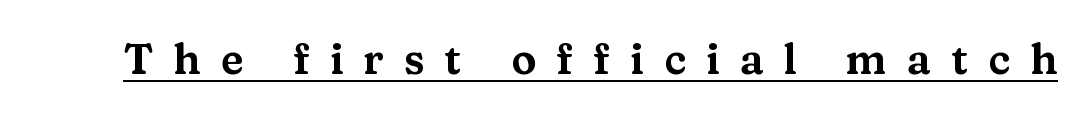
The image shows 42 px wide serif type, upright; set unusually wide letter spacing (+0.48 em), underlined; medium stroke contrast and a medium x-height.
